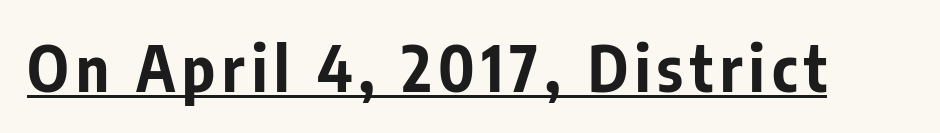
The image shows 63 px bold, condensed sans-serif type, upright; set underlined; low stroke contrast and a medium x-height.
